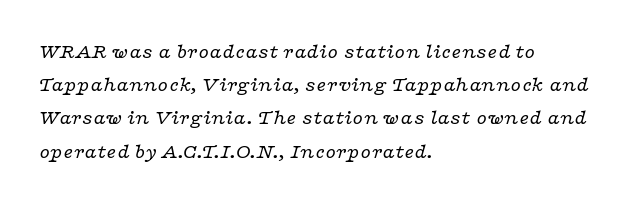
Slant detected: the letters are inclined. Horizontal alignment here is leftward, the default for most running prose. The string is rendered with underlining switched off. The rendering keeps characters at their native spacing. The typeface has the unassuming heft of standard copy or less. Leading: standard.
